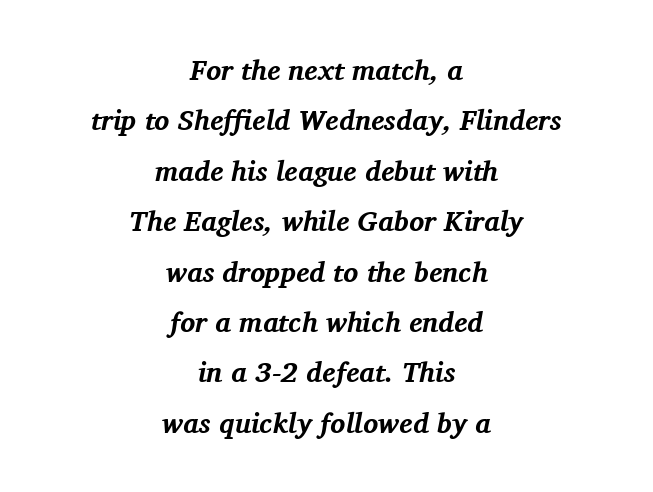
Chunky letters — that's bold for sure. The characters display serif detailing at their extremities. These lines are centered, leaving both edges ragged. A clean baseline with only descenders dipping below it. Italic: yes, the glyphs are oblique.
